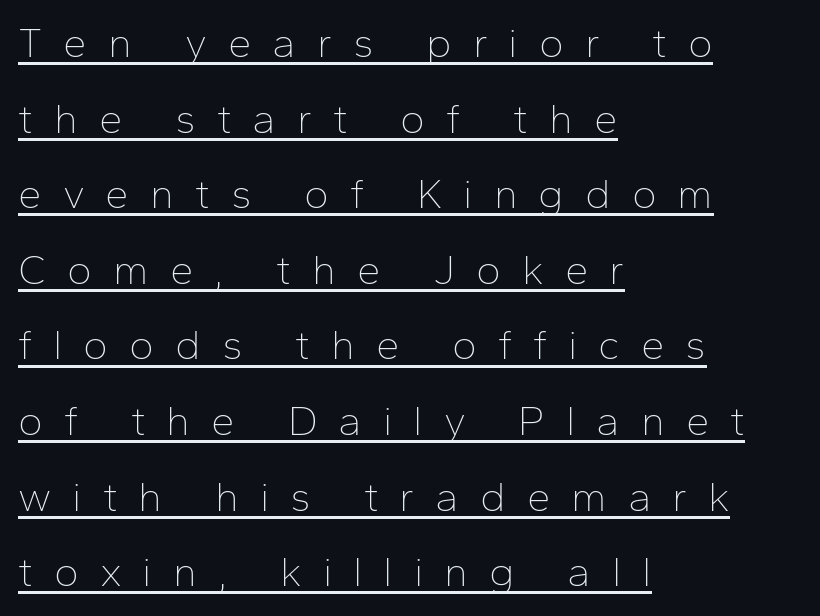
Unlike a traditional serif, this face leaves its strokes unadorned. Somebody hit Ctrl+U on this one — the words are underlined. Every row of glyphs begins at an identical x-position on the left. Varying glyph widths throughout — classic text-font behaviour.
